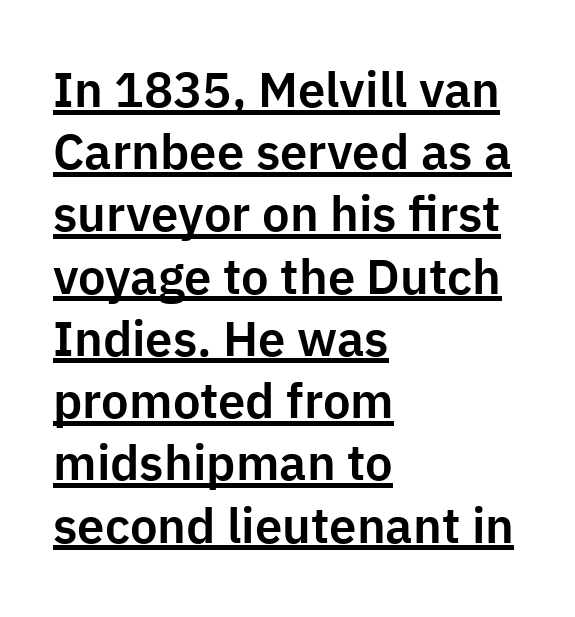
Q: Is the text italic (slanted)? A: No, it is upright.
Q: Is the typeface a serif or a sans-serif typeface? A: Sans-serif.
Q: Is the text underlined? A: Yes.
Q: How is the paragraph aligned? A: Left-aligned.
Q: Is the spacing between letters normal or unusually wide? A: Normal.
Q: Is the spacing between lines tight, normal or loose? A: Normal.
Q: Width (condensed, normal, or wide)? A: Normal.
Q: Stroke contrast? A: Low.
Q: x-height? A: Medium.
Q: Monospaced? A: No.
